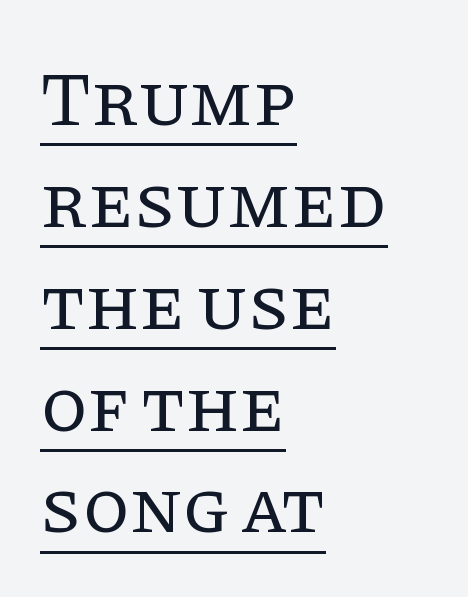
Q: Is the text bold? A: No.
Q: Is the text italic (slanted)? A: No, it is upright.
Q: Is the typeface a serif or a sans-serif typeface? A: Serif.
Q: Is the text underlined? A: Yes.
Q: How is the paragraph aligned? A: Left-aligned.
Q: Is the spacing between letters normal or unusually wide? A: Normal.
Q: Is the spacing between lines tight, normal or loose? A: Normal.
Q: Width (condensed, normal, or wide)? A: Normal.
Q: Stroke contrast? A: Low.
Q: x-height? A: Large.
Q: Monospaced? A: No.
